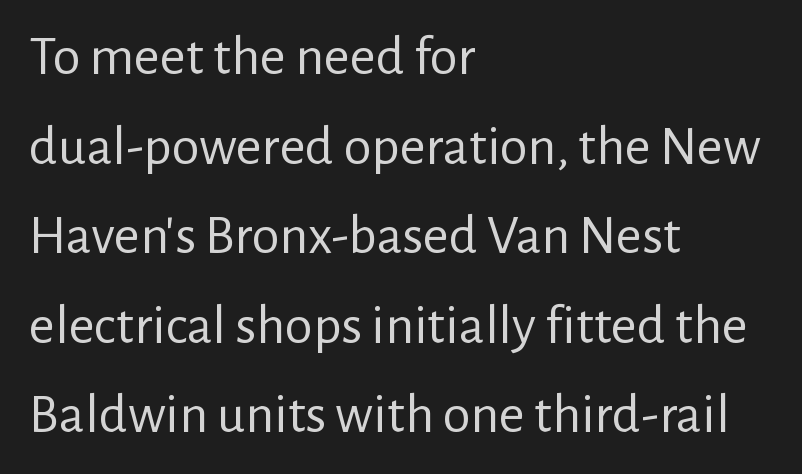
{"serif": "no", "italic": "no", "bold": "no", "weight": "regular", "width": "normal", "stroke_contrast": "low", "x_height": "medium", "monospaced": "no", "underline": "no", "align": "left", "line_spacing": "normal", "line_spacing_ratio": 1.6, "letter_spacing": "normal", "letter_spacing_em": 0.0, "glyph_px": 56}
